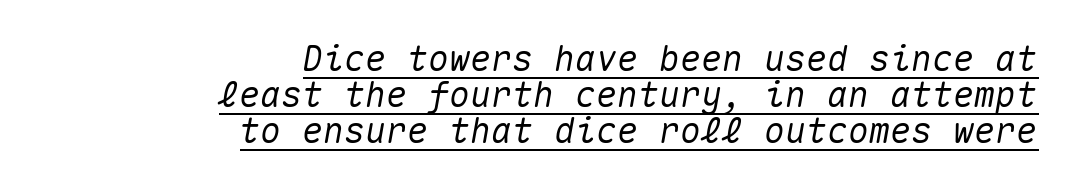
{"italic": "yes", "lean": "right", "slant_degrees": 10, "width": "normal", "stroke_contrast": "medium", "x_height": "medium", "monospaced": "yes", "underline": "yes", "align": "right", "line_spacing": "tight", "line_spacing_ratio": 1.03, "letter_spacing": "normal", "letter_spacing_em": 0.0, "glyph_px": 35}
